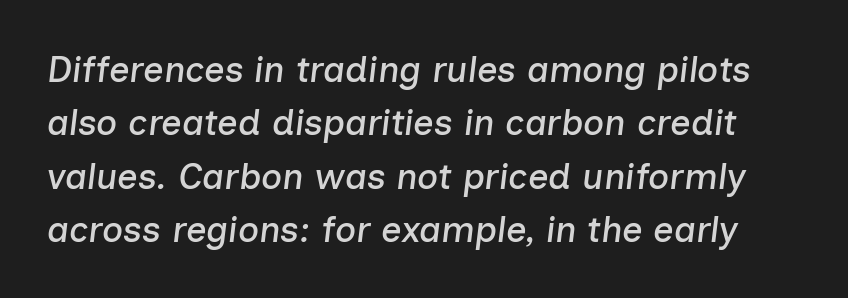
{"italic": "yes", "lean": "right", "slant_degrees": 7, "width": "normal", "stroke_contrast": "low", "x_height": "medium", "monospaced": "no", "underline": "no", "line_spacing": "normal", "line_spacing_ratio": 1.48, "letter_spacing": "normal", "letter_spacing_em": 0.0, "glyph_px": 36}
